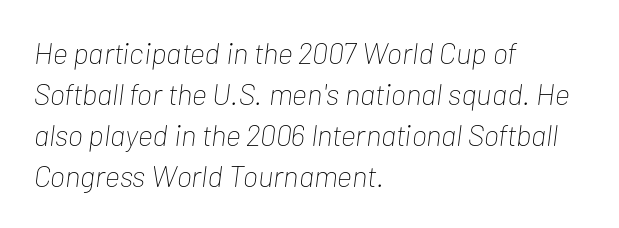
Q: Is the text bold? A: No.
Q: Is the text italic (slanted)? A: Yes, it leans right by about 7 degrees.
Q: Is the text underlined? A: No.
Q: How is the paragraph aligned? A: Left-aligned.
Q: Is the spacing between letters normal or unusually wide? A: Normal.
Q: Is the spacing between lines tight, normal or loose? A: Normal.
Q: Width (condensed, normal, or wide)? A: Condensed.
Q: Stroke contrast? A: Low.
Q: x-height? A: Medium.
Q: Monospaced? A: No.
